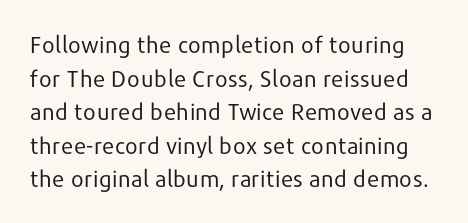
Default kerning and tracking; the words read as compact shapes. Weight: not bold — regular or lighter. Every character sits straight up, as roman type does. The rendering uses a moderate line-height, typical for paragraphs.
